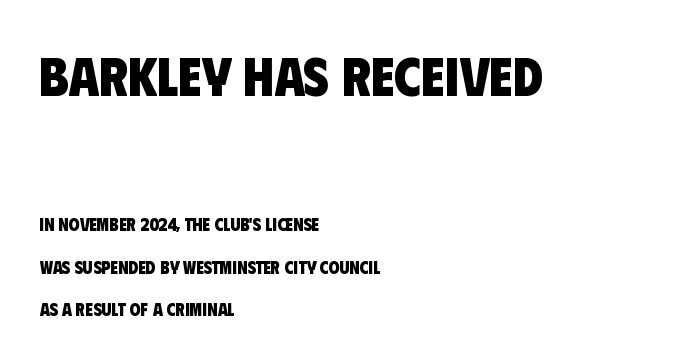
The image shows 55 px heavy, condensed sans-serif type; set left-aligned, loose line spacing (2.35x), normal letter spacing, not underlined; the first (top) block is 3.06x larger; low stroke contrast and a large x-height.
